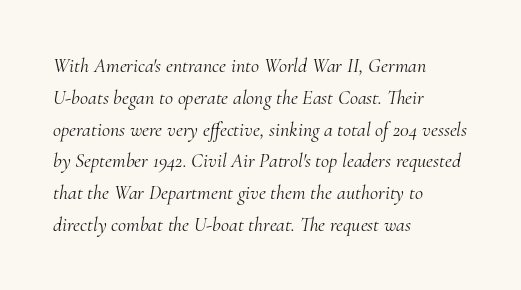
The image shows 20 px text type, italic (leaning right); set left-aligned, normal line spacing (1.59x), normal letter spacing, not underlined.
